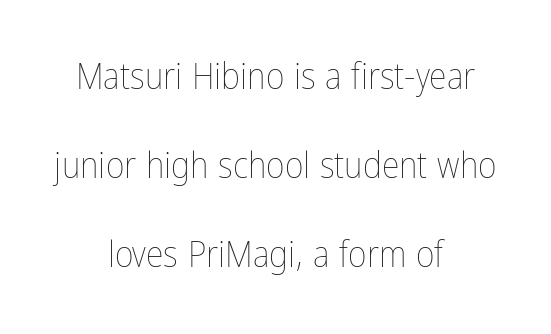
Q: Is the text bold? A: No.
Q: Is the text italic (slanted)? A: No, it is upright.
Q: Is the text underlined? A: No.
Q: How is the paragraph aligned? A: Centered.
Q: Is the spacing between letters normal or unusually wide? A: Normal.
Q: Is the spacing between lines tight, normal or loose? A: Loose.
Q: Width (condensed, normal, or wide)? A: Condensed.
Q: Stroke contrast? A: Low.
Q: x-height? A: Medium.
Q: Monospaced? A: No.
